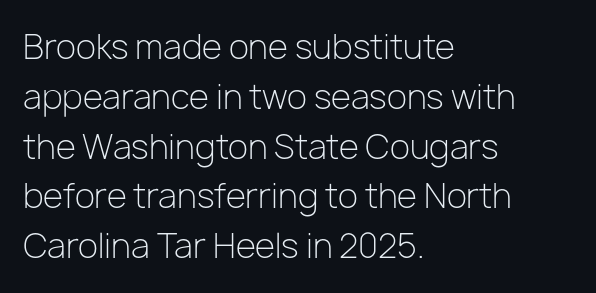
The image shows 33 px light sans-serif type, upright; set left-aligned, normal line spacing (1.51x), normal letter spacing, not underlined; low stroke contrast and a medium x-height.
